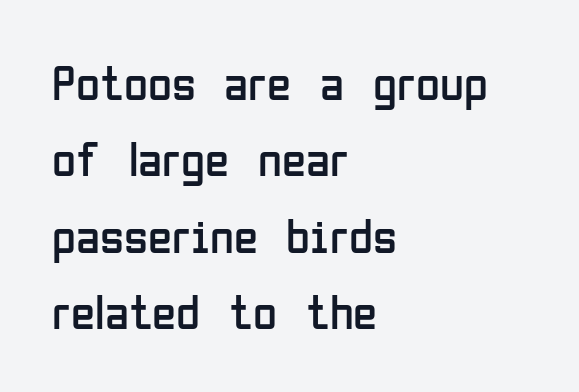
The image shows 49 px regular-weight, condensed sans-serif type, upright; set left-aligned, normal line spacing (1.56x), normal letter spacing, not underlined; low stroke contrast and a medium x-height.
